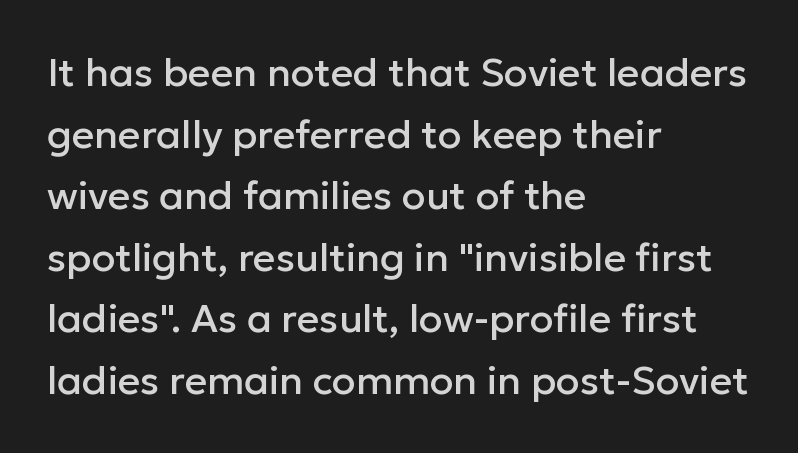
The image shows 39 px sans-serif type, upright; set left-aligned, normal line spacing (1.58x), normal letter spacing, not underlined; low stroke contrast and a medium x-height.
